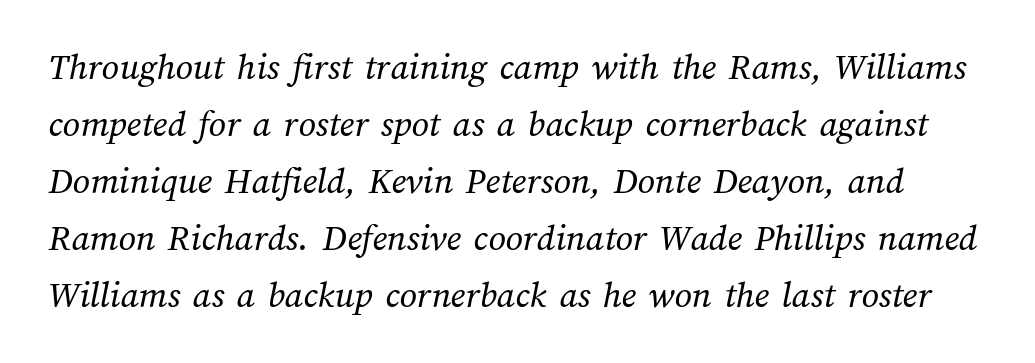
Summary of weight: not heavy and not bold. Compared with typical paragraphs, the rows here are spaced about the same. Note the varied advance widths — an 'i' is clearly narrower than an 'm'. Type without underlining. The letters sit at their default tracking, neither squeezed nor spread.
